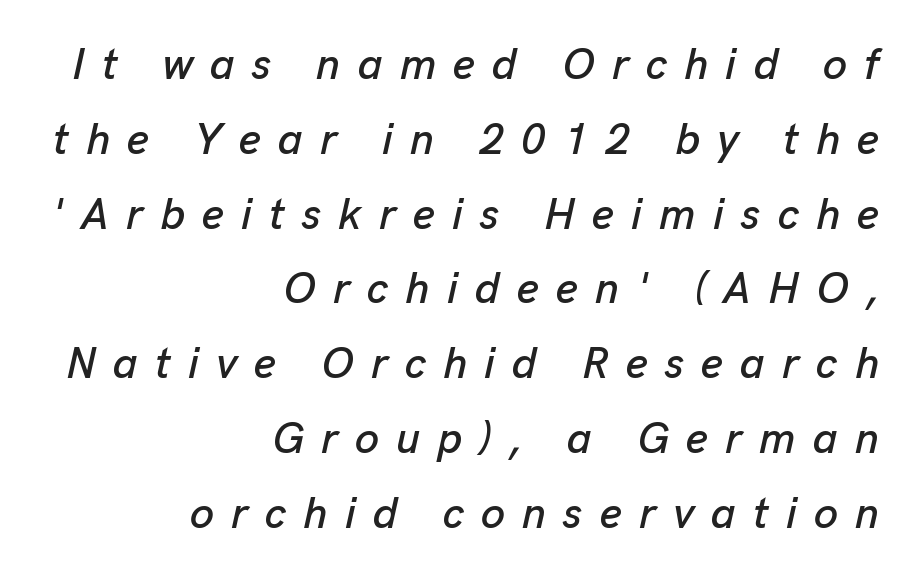
What stands out about the letter spacing? Its width — letters are far apart. Glance below the letters and you will spot only blank space. The setting favours the right margin, as signatures and pull-quotes sometimes do. The axis of the letterforms is tilted away from vertical.
